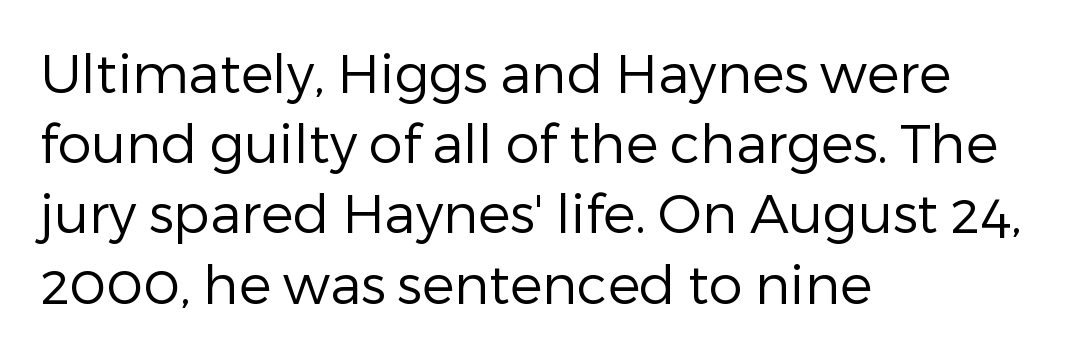
{"serif": "no", "italic": "no", "bold": "no", "weight": "regular", "width": "normal", "stroke_contrast": "low", "x_height": "medium", "monospaced": "no", "underline": "no", "align": "left", "line_spacing": "normal", "line_spacing_ratio": 1.3, "letter_spacing": "normal", "letter_spacing_em": 0.0, "glyph_px": 54}
